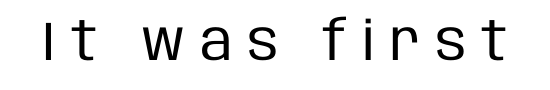
Q: Is the text bold? A: No.
Q: Is the text italic (slanted)? A: No, it is upright.
Q: Is the typeface a serif or a sans-serif typeface? A: Sans-serif.
Q: Is the text underlined? A: No.
Q: Is the spacing between letters normal or unusually wide? A: Unusually wide.
Q: Width (condensed, normal, or wide)? A: Condensed.
Q: Stroke contrast? A: Low.
Q: x-height? A: Large.
Q: Monospaced? A: No.
